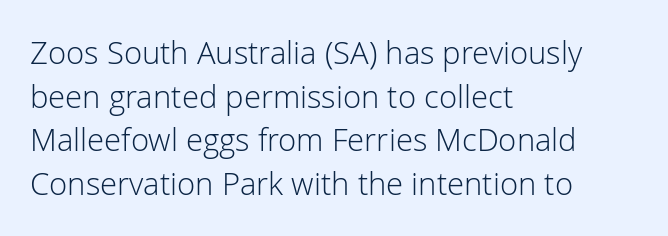
Vertically, the passage feels balanced, rows spaced as you'd expect. The face used here is a sans, in the tradition of grotesques and geometrics. A typesetter would call this proportional, since set widths differ per character. Letter spacing: default. The baseline area is clear. No italicization has been applied; the sample stays upright.
